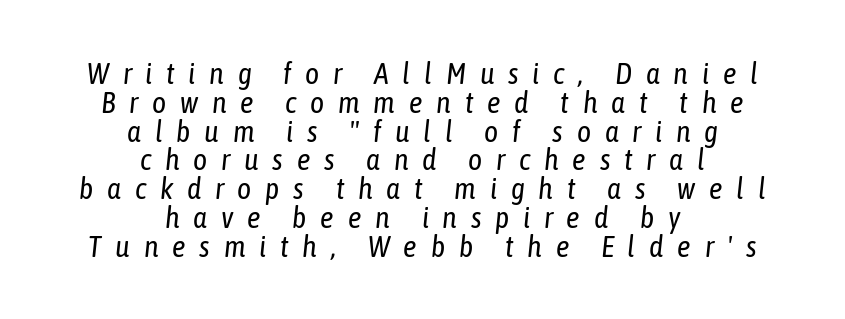
The tracking jumps out immediately: characters are airy and widely separated. Descenders hang freely into open space. The block of text is dense from top to bottom, with scant space between rows. Slant detected: the letters are inclined. Proportional: the letters do not fall into vertical columns. Unbolded letterforms with no extra heft.
